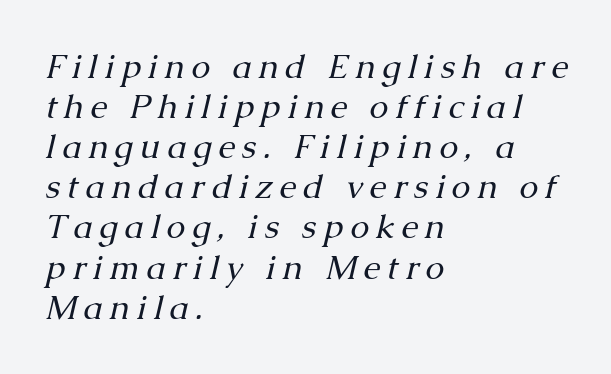
Q: Is the text bold? A: No.
Q: Is the text italic (slanted)? A: Yes, it leans right by about 13 degrees.
Q: Is the typeface a serif or a sans-serif typeface? A: Serif.
Q: Is the text underlined? A: No.
Q: How is the paragraph aligned? A: Left-aligned.
Q: Is the spacing between letters normal or unusually wide? A: Unusually wide.
Q: Width (condensed, normal, or wide)? A: Normal.
Q: Stroke contrast? A: Medium.
Q: x-height? A: Medium.
Q: Monospaced? A: No.
